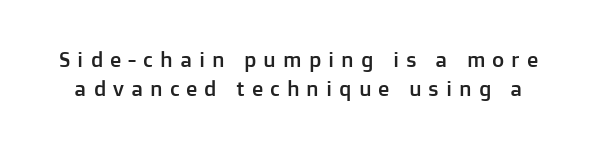
Ascenders rise straight up at ninety degrees. The words here are not underlined. Students, observe: this is what conventionally led text looks like. The type is letterspaced generously, with wide tracking.
